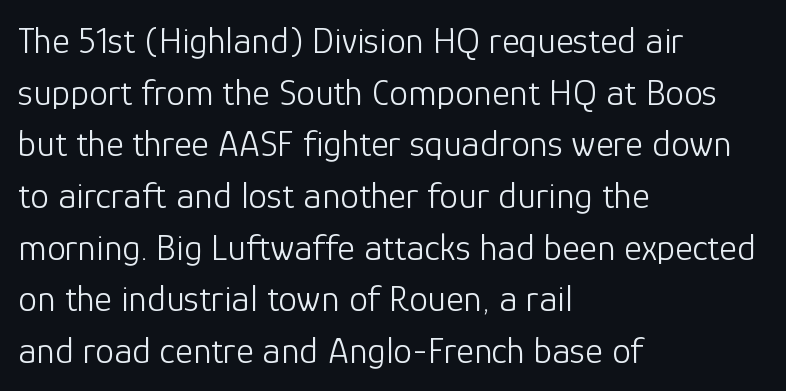
Ascenders rise straight up at ninety degrees. Plain, unruled lines of type. Nothing unusual about the tracking: characters are spaced as the font intends. The font is comparable to plain body text, perhaps lighter.
